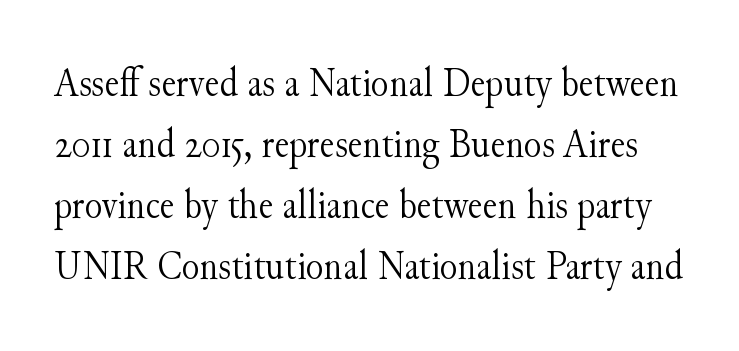
The image shows 41 px light serif type, upright; set normal line spacing (1.49x), normal letter spacing, not underlined; medium stroke contrast and a small x-height.
